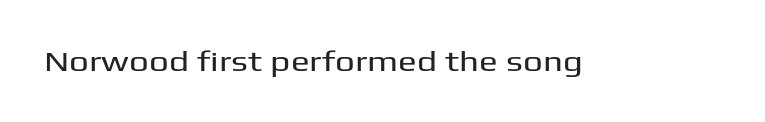
The image shows 28 px wide sans-serif type, upright; set normal letter spacing, not underlined; medium stroke contrast and a medium x-height.
